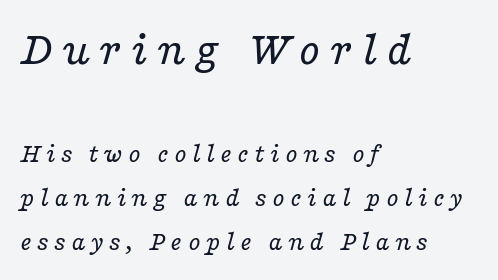
The image shows 49 px regular-weight, wide serif type, italic (leaning right); set left-aligned, normal line spacing (1.58x), not underlined; the first (top) block is 1.75x larger; low stroke contrast and a medium x-height.
